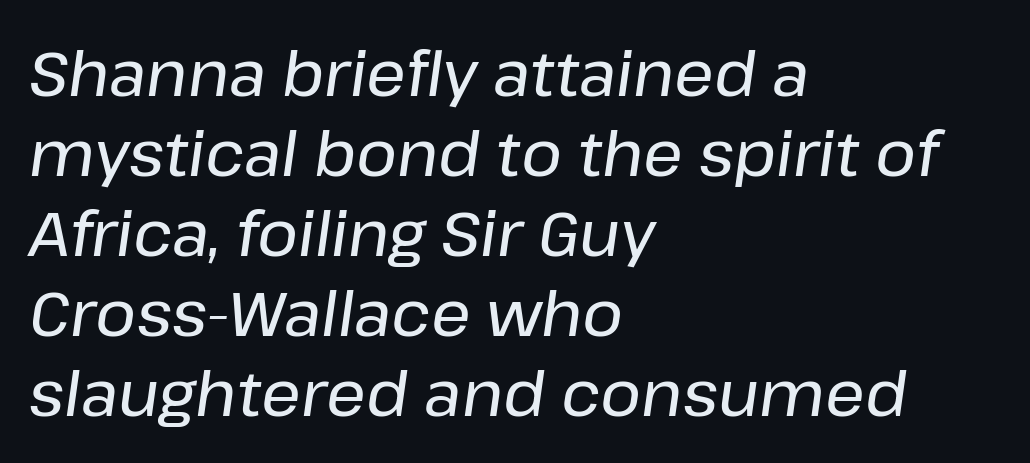
{"italic": "yes", "lean": "right", "slant_degrees": 8, "width": "normal", "stroke_contrast": "low", "x_height": "medium", "monospaced": "no", "underline": "no", "align": "left", "line_spacing": "normal", "line_spacing_ratio": 1.29, "letter_spacing": "normal", "letter_spacing_em": 0.0, "glyph_px": 62}
